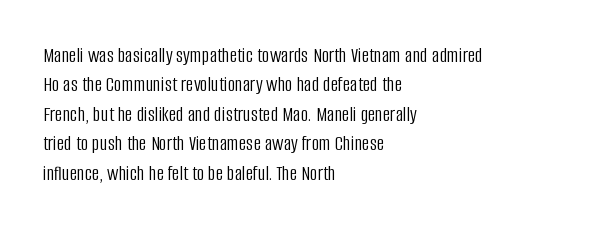
Q: Is the text bold? A: No.
Q: Is the text italic (slanted)? A: No, it is upright.
Q: Is the text underlined? A: No.
Q: How is the paragraph aligned? A: Left-aligned.
Q: Is the spacing between letters normal or unusually wide? A: Normal.
Q: Is the spacing between lines tight, normal or loose? A: Normal.
